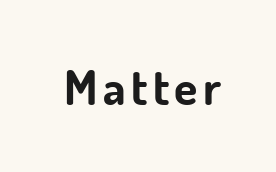
The image shows 48 px bold sans-serif type, upright; set not underlined; low stroke contrast and a small x-height.
